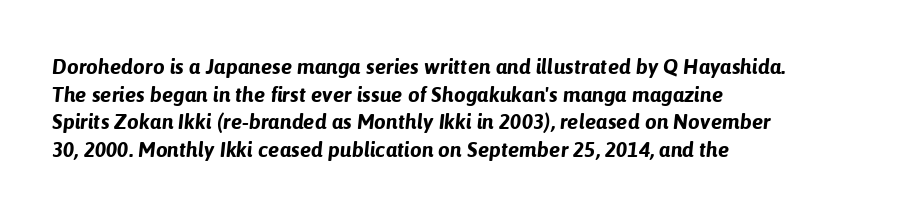
{"italic": "yes", "lean": "right", "slant_degrees": 6, "bold": "yes", "underline": "no", "align": "left", "line_spacing": "normal", "line_spacing_ratio": 1.32, "letter_spacing": "normal", "letter_spacing_em": 0.0, "glyph_px": 21}
